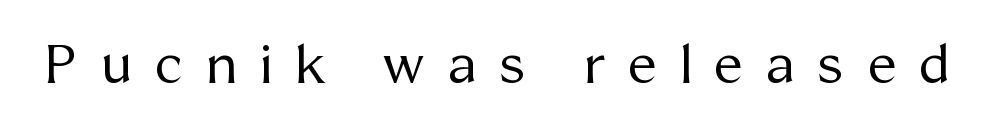
Each row of text sits above clean, open space. Display-style spreading of the glyphs; the letterfit is very open. Is this a sans? No — the strokes have serifs. The letters look calm and open, with moderate or lighter stems.
